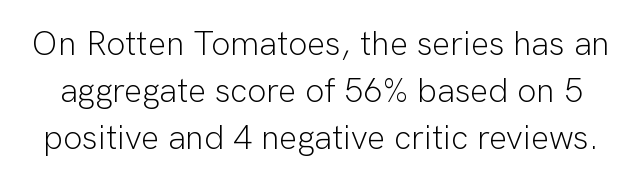
If you drew a line through each stem, it would be perfectly vertical. Compared with typical body copy, the letter spacing here is the same. Varying glyph widths throughout — classic text-font behaviour. The cut favours lightness, reaching ordinary text weight at its darkest. Classification — sans serif.
